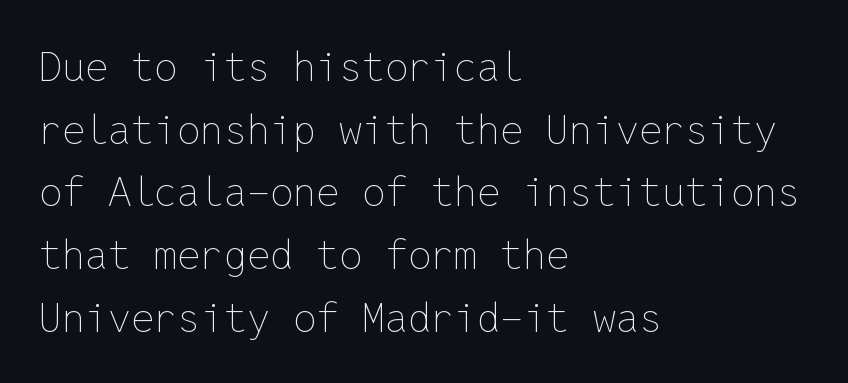
Posture: vertical. The gaps between neighbouring characters are ordinary and unremarkable. Bare-footed words on every line. The weight tops out at a normal text grade. Leading matches the norm, producing a regular column. Do the characters align in a grid? Yes, the font is monospaced.
